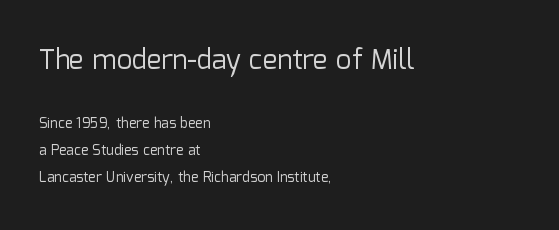
Baseline-to-baseline distance is far greater than the letter height. Think standard paragraph weight, or any step lighter than that. If you drew a ruler down the left edge, every line would touch it. Beneath every word, the page is bare. Honestly, the letter spacing is just normal — you wouldn't notice it. The emphasis by scale lands on block number one, above.
